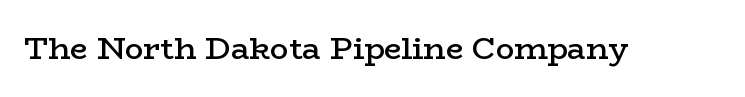
{"serif": "yes", "italic": "no", "bold": "semi", "weight": "semibold", "width": "wide", "stroke_contrast": "low", "x_height": "medium", "monospaced": "no", "underline": "no", "letter_spacing": "normal", "letter_spacing_em": 0.0, "glyph_px": 31}
